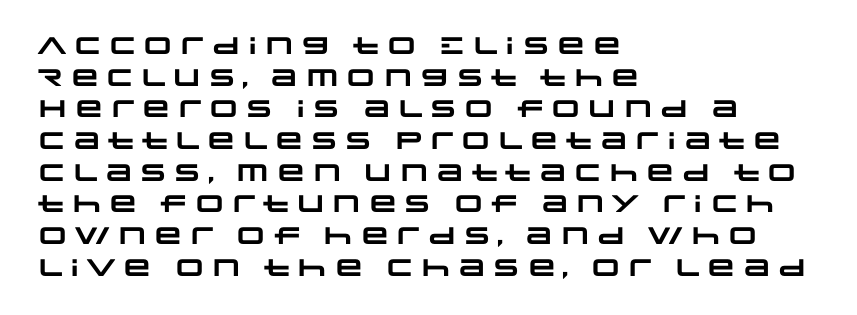
{"bold": "yes", "underline": "no", "align": "left", "line_spacing": "normal", "line_spacing_ratio": 1.32, "letter_spacing": "normal", "letter_spacing_em": 0.0, "glyph_px": 24}
